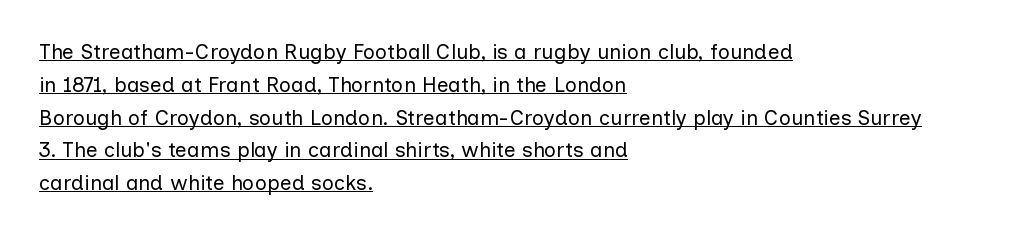
Underlining? Definitely there. Does the lettering tilt? It doesn't — this is upright. Leftover space on each line is placed entirely after the last word. The passage shown stacks its lines at a standard gap. Think standard paragraph weight, or any step lighter than that.
